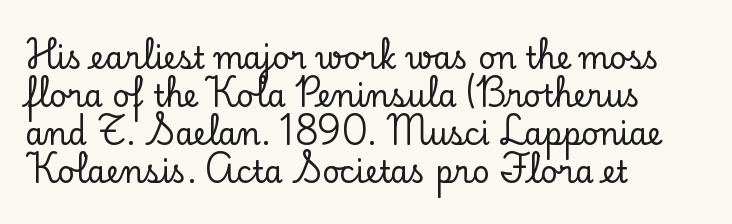
{"serif": "yes", "italic": "no", "width": "normal", "stroke_contrast": "low", "x_height": "small", "monospaced": "no", "underline": "no", "align": "left", "line_spacing": "normal", "line_spacing_ratio": 1.27, "letter_spacing": "normal", "letter_spacing_em": 0.0, "glyph_px": 30}
